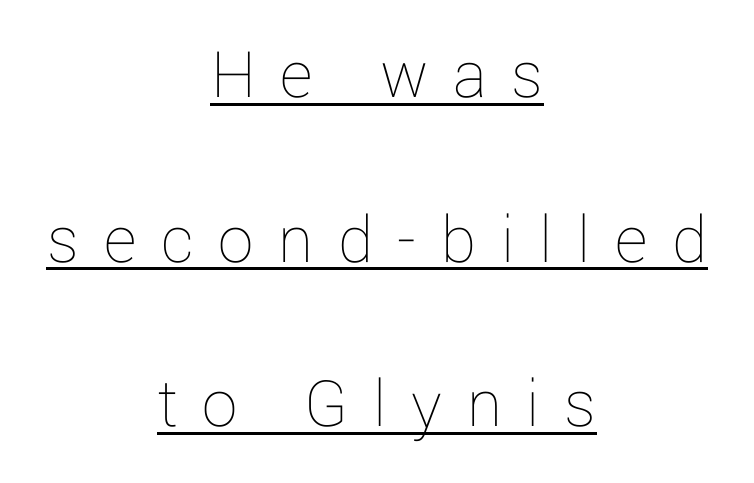
The image shows 71 px thin type, upright; set centered, loose line spacing (2.32x), unusually wide letter spacing (+0.35 em), underlined; low stroke contrast and a medium x-height.
